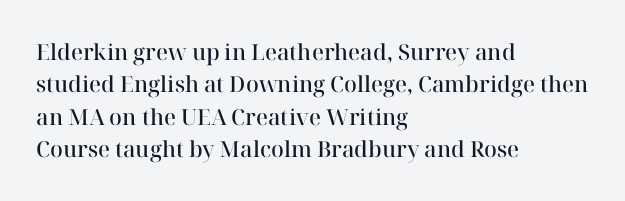
The image shows 22 px text type, upright; set left-aligned, normal line spacing (1.47x), normal letter spacing, not underlined.
